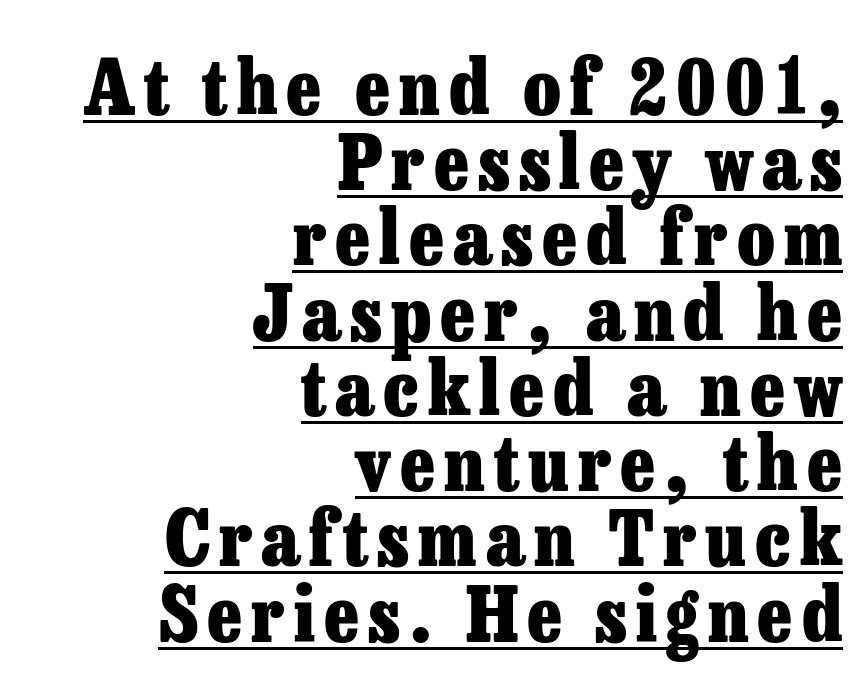
{"serif": "yes", "italic": "no", "bold": "yes", "weight": "heavy", "width": "normal", "stroke_contrast": "low", "x_height": "medium", "monospaced": "no", "underline": "yes", "align": "right", "line_spacing": "tight", "line_spacing_ratio": 0.99, "glyph_px": 76}
